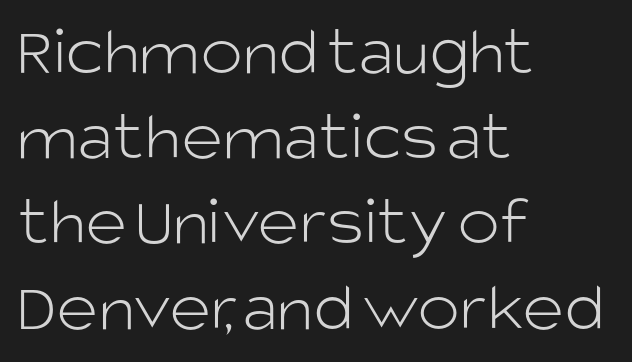
The image shows 71 px light sans-serif type, upright; set left-aligned, line spacing 1.2x, normal letter spacing, not underlined; low stroke contrast and a large x-height.
